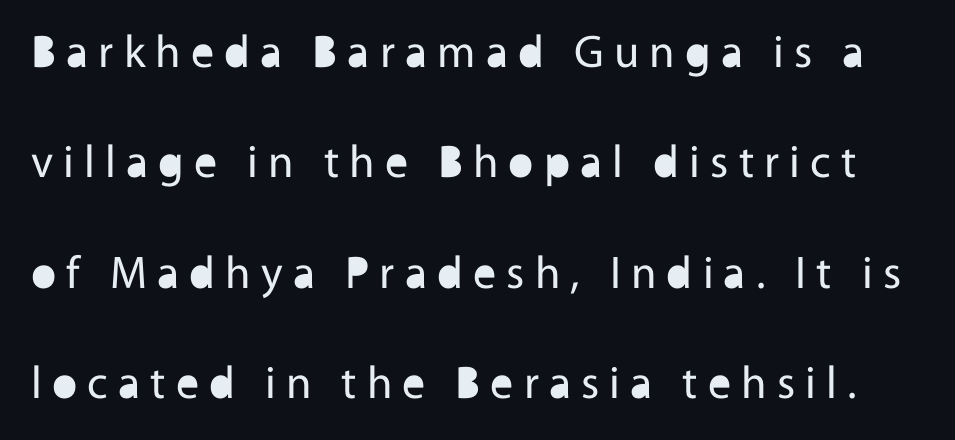
The image shows 46 px regular-weight sans-serif type, upright; set loose line spacing (2.4x), unusually wide letter spacing (+0.22 em), not underlined; a medium x-height.
